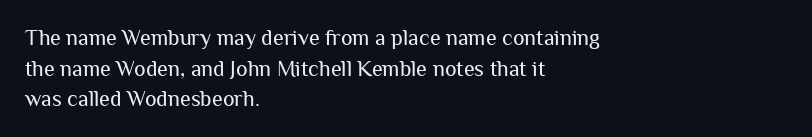
Here the glyphs are tracked normally, forming tight word shapes. This sample keeps an unexceptional amount of space between lines. Every character sits straight up, as roman type does. Each stroke keeps to a modest, everyday thickness or less. This rendering uses left alignment, leaving the right contour irregular. Descenders are the only things crossing below the line.
